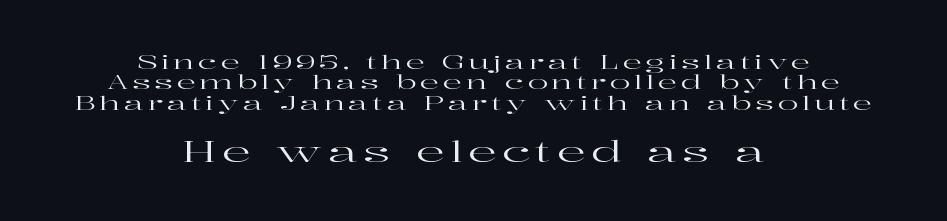
Q: Is the text italic (slanted)? A: No, it is upright.
Q: Is the typeface a serif or a sans-serif typeface? A: Serif.
Q: Is the text underlined? A: No.
Q: How is the paragraph aligned? A: Centered.
Q: Is the spacing between letters normal or unusually wide? A: Unusually wide.
Q: Is the spacing between lines tight, normal or loose? A: Tight.
Q: Which block of text is set in a larger size, the first (top) or the second (bottom)? A: The second (bottom) one.
Q: Width (condensed, normal, or wide)? A: Wide.
Q: Stroke contrast? A: High.
Q: x-height? A: Medium.
Q: Monospaced? A: No.
